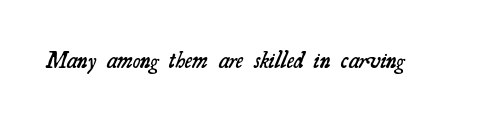
Q: Is the text bold? A: Semi-bold.
Q: Is the text underlined? A: No.
Q: Is the spacing between letters normal or unusually wide? A: Normal.
